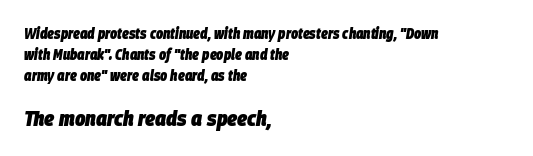
{"italic": "yes", "lean": "right", "slant_degrees": 9, "bold": "yes", "underline": "no", "align": "left", "line_spacing": "normal", "line_spacing_ratio": 1.39, "letter_spacing": "normal", "letter_spacing_em": 0.0, "larger_block": "second", "size_ratio": 1.47, "glyph_px": 22}
